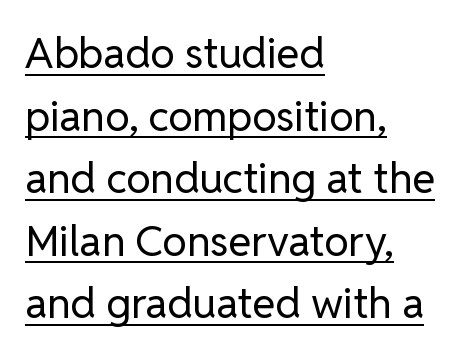
{"serif": "no", "italic": "no", "bold": "no", "weight": "regular", "width": "normal", "stroke_contrast": "low", "x_height": "medium", "monospaced": "no", "underline": "yes", "align": "left", "line_spacing": "normal", "line_spacing_ratio": 1.49, "letter_spacing": "normal", "letter_spacing_em": 0.0, "glyph_px": 42}
